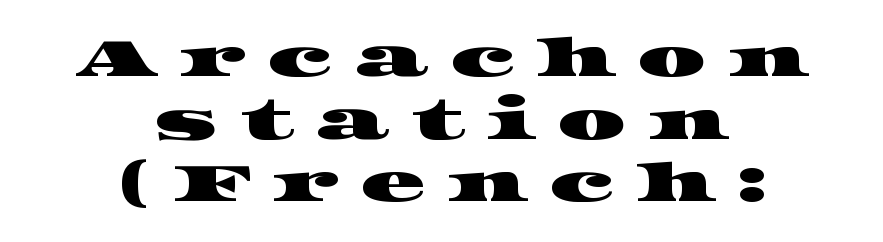
{"serif": "yes", "width": "wide", "stroke_contrast": "high", "x_height": "large", "monospaced": "no", "underline": "no", "align": "center", "line_spacing_ratio": 1.16, "letter_spacing": "wide", "letter_spacing_em": 0.39, "glyph_px": 54}
